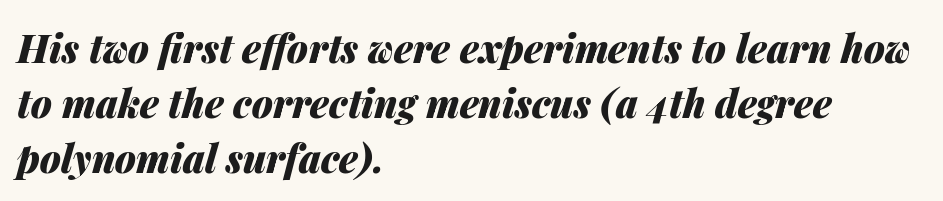
{"italic": "yes", "lean": "right", "slant_degrees": 14, "bold": "yes", "weight": "heavy", "width": "normal", "stroke_contrast": "medium", "x_height": "medium", "monospaced": "no", "underline": "no", "align": "left", "line_spacing": "normal", "line_spacing_ratio": 1.45, "letter_spacing": "normal", "letter_spacing_em": 0.0, "glyph_px": 38}
